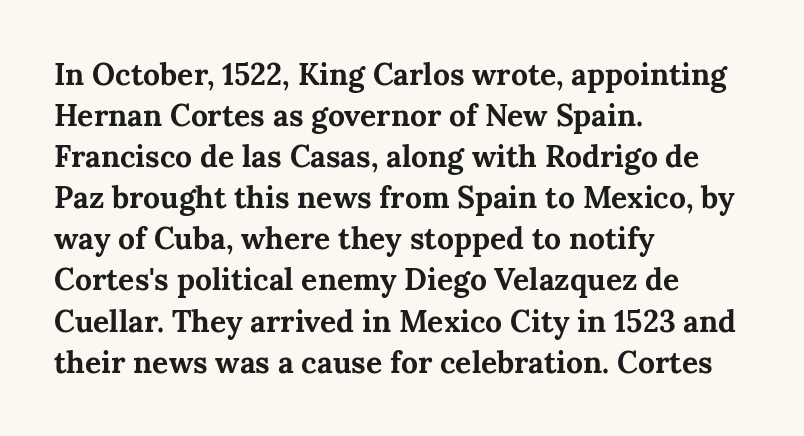
{"serif": "yes", "italic": "no", "bold": "yes", "weight": "bold", "width": "normal", "stroke_contrast": "medium", "x_height": "medium", "monospaced": "no", "underline": "no", "align": "left", "line_spacing": "normal", "line_spacing_ratio": 1.37, "letter_spacing": "normal", "letter_spacing_em": 0.0, "glyph_px": 30}
